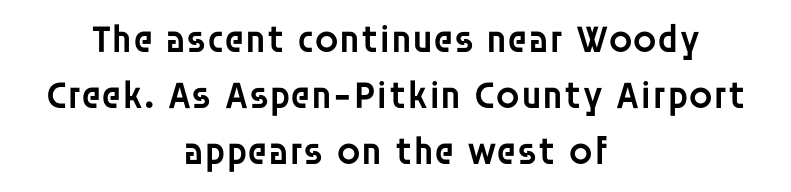
The image shows 39 px semibold sans-serif type, upright; set centered, normal line spacing (1.43x), normal letter spacing, not underlined; low stroke contrast and a large x-height.
